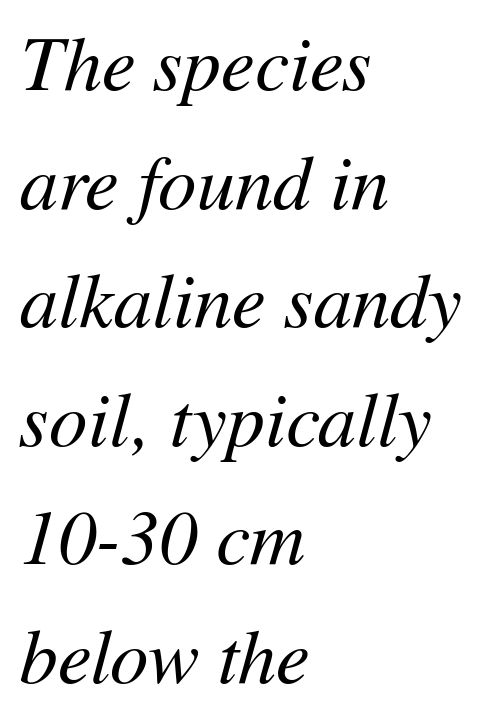
The image shows 76 px regular-weight type, italic (leaning right); set left-aligned, normal line spacing (1.56x), normal letter spacing, not underlined; medium stroke contrast and a medium x-height.
